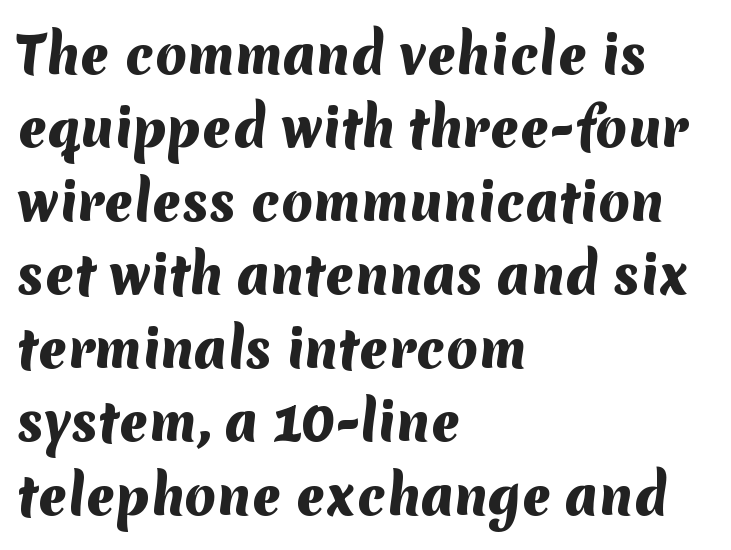
Is the letter spacing exaggerated? No — it looks like the ordinary default. Check where the strokes stop: nothing finishes them off — pure sans. Rule under the text: the space is simply empty. The block of text has a typical density, with ordinary space between rows. The glyphs have the mass of a bold cut.
